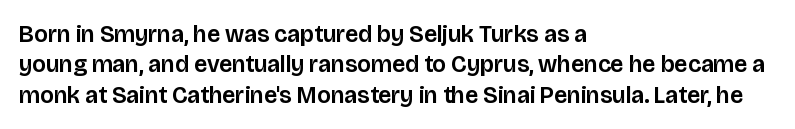
The image shows 24 px text type, upright; set left-aligned, normal line spacing (1.27x), normal letter spacing, not underlined.
